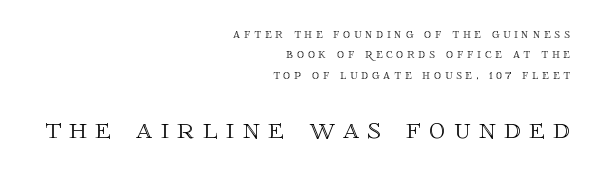
The image shows 32 px text type, upright; set right-aligned, normal line spacing (1.45x), unusually wide letter spacing (+0.26 em), not underlined; the second (bottom) block is 2.29x larger; a large x-height.
